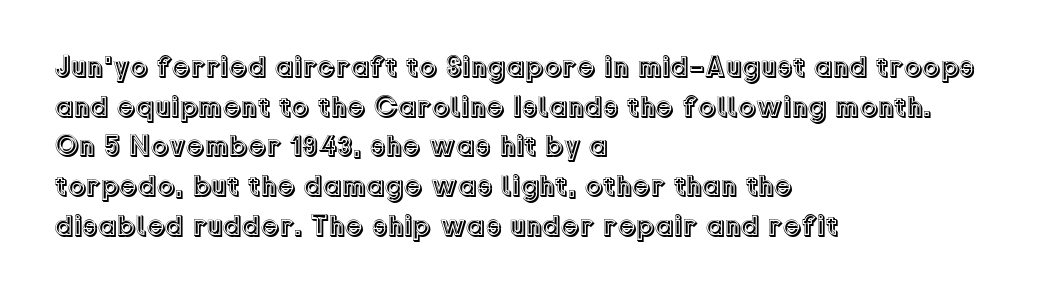
Q: Is the text italic (slanted)? A: No, it is upright.
Q: Is the text underlined? A: No.
Q: How is the paragraph aligned? A: Left-aligned.
Q: Is the spacing between letters normal or unusually wide? A: Normal.
Q: Is the spacing between lines tight, normal or loose? A: Normal.
Q: Width (condensed, normal, or wide)? A: Normal.
Q: x-height? A: Medium.
Q: Monospaced? A: No.
